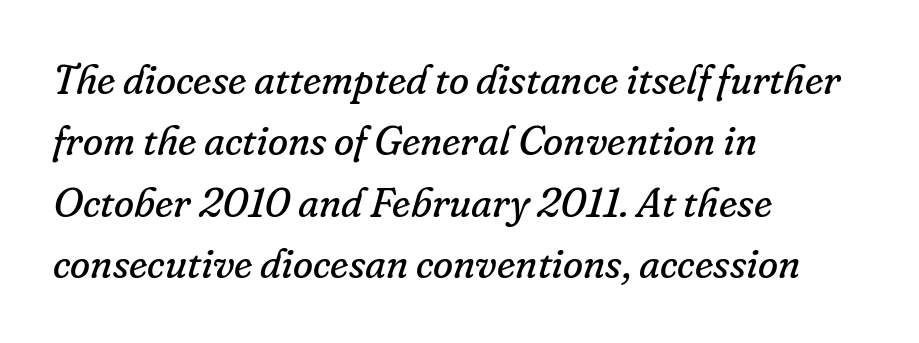
The image shows 41 px regular-weight serif type, italic (leaning right); set left-aligned, normal line spacing (1.5x), normal letter spacing, not underlined; low stroke contrast and a small x-height.
